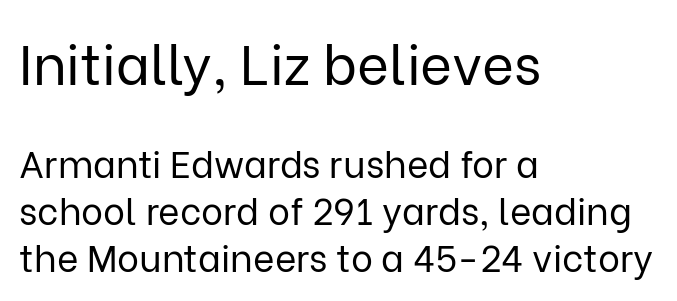
The image shows 55 px regular-weight sans-serif type, upright; set left-aligned, normal line spacing (1.27x), normal letter spacing, not underlined; the first (top) block is 1.49x larger; low stroke contrast and a medium x-height.
